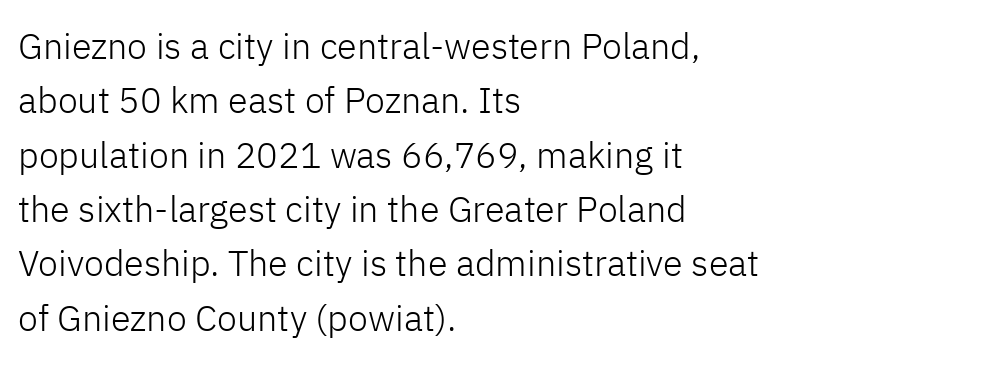
Q: Is the text bold? A: No.
Q: Is the text italic (slanted)? A: No, it is upright.
Q: Is the typeface a serif or a sans-serif typeface? A: Sans-serif.
Q: Is the text underlined? A: No.
Q: How is the paragraph aligned? A: Left-aligned.
Q: Is the spacing between letters normal or unusually wide? A: Normal.
Q: Is the spacing between lines tight, normal or loose? A: Normal.
Q: Width (condensed, normal, or wide)? A: Normal.
Q: Stroke contrast? A: Low.
Q: x-height? A: Medium.
Q: Monospaced? A: No.
